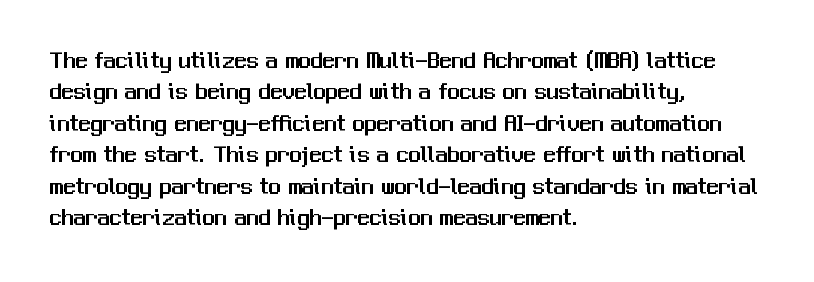
Q: Is the text italic (slanted)? A: No, it is upright.
Q: Is the text underlined? A: No.
Q: How is the paragraph aligned? A: Left-aligned.
Q: Is the spacing between letters normal or unusually wide? A: Normal.
Q: Is the spacing between lines tight, normal or loose? A: Normal.
